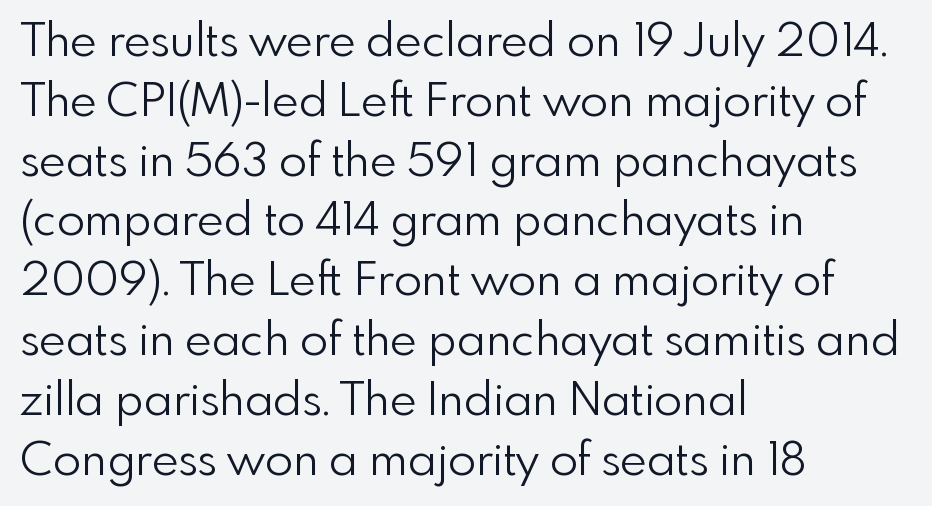
Q: Is the text bold? A: No.
Q: Is the text italic (slanted)? A: No, it is upright.
Q: Is the typeface a serif or a sans-serif typeface? A: Sans-serif.
Q: Is the text underlined? A: No.
Q: How is the paragraph aligned? A: Left-aligned.
Q: Is the spacing between letters normal or unusually wide? A: Normal.
Q: Is the spacing between lines tight, normal or loose? A: Normal.
Q: Width (condensed, normal, or wide)? A: Normal.
Q: Stroke contrast? A: Low.
Q: x-height? A: Small.
Q: Monospaced? A: No.
